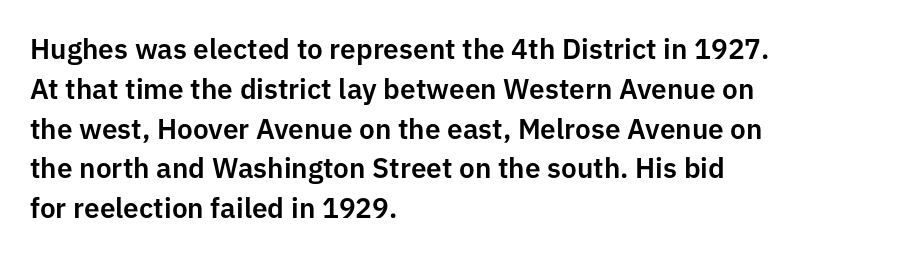
The image shows 28 px sans-serif type, upright; set left-aligned, normal line spacing (1.42x), normal letter spacing, not underlined; low stroke contrast and a medium x-height.
